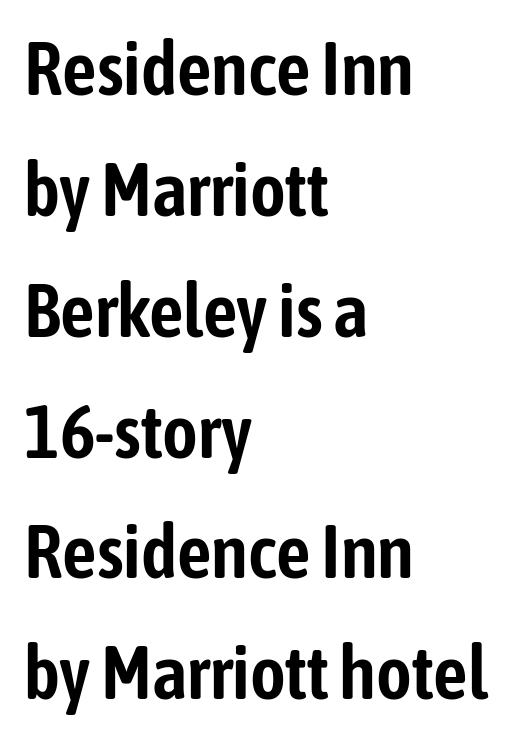
The image shows 76 px condensed sans-serif type, upright; set left-aligned, normal line spacing (1.59x), normal letter spacing, not underlined; low stroke contrast and a medium x-height.
